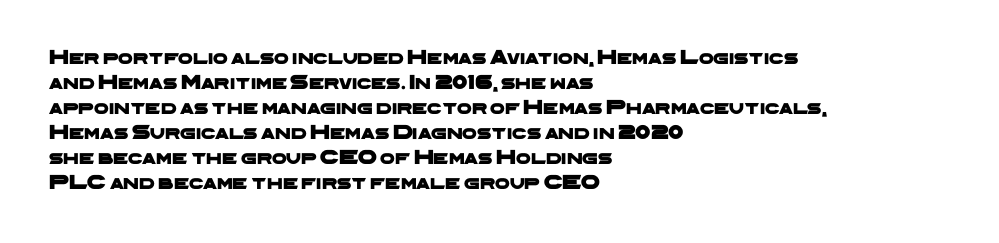
Casual observation: everything's shoved over to the left. Just letters on the line, the space beneath them empty. Here the glyphs are tracked normally, forming tight word shapes.
